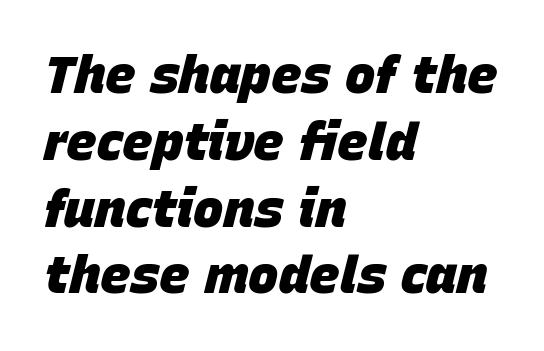
No word sits above an underline. Posture: slanted. How are the letters spaced? Ordinarily, with no added tracking. All the whitespace from short lines collects on the right. Varying glyph widths throughout — classic text-font behaviour.
